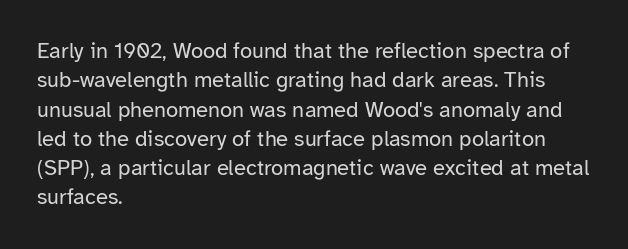
{"italic": "no", "bold": "no", "underline": "no", "align": "left", "line_spacing": "normal", "line_spacing_ratio": 1.33, "letter_spacing": "normal", "letter_spacing_em": 0.0, "glyph_px": 22}
